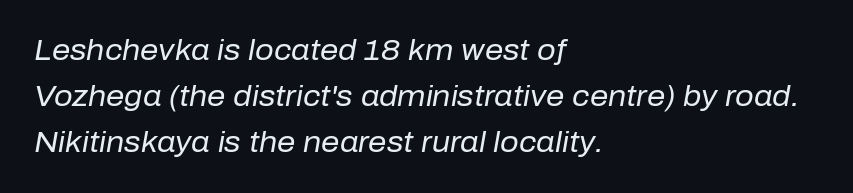
Q: Is the text bold? A: No.
Q: Is the text italic (slanted)? A: Yes, it leans right by about 10 degrees.
Q: Is the text underlined? A: No.
Q: How is the paragraph aligned? A: Left-aligned.
Q: Is the spacing between letters normal or unusually wide? A: Normal.
Q: Is the spacing between lines tight, normal or loose? A: Normal.
Q: Width (condensed, normal, or wide)? A: Normal.
Q: Stroke contrast? A: Low.
Q: x-height? A: Medium.
Q: Monospaced? A: No.
